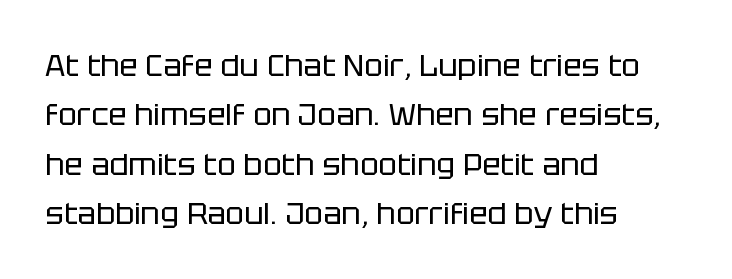
{"serif": "no", "italic": "no", "bold": "no", "weight": "regular", "width": "normal", "stroke_contrast": "low", "x_height": "large", "monospaced": "no", "underline": "no", "align": "left", "line_spacing": "normal", "line_spacing_ratio": 1.59, "letter_spacing": "normal", "letter_spacing_em": 0.0, "glyph_px": 31}
